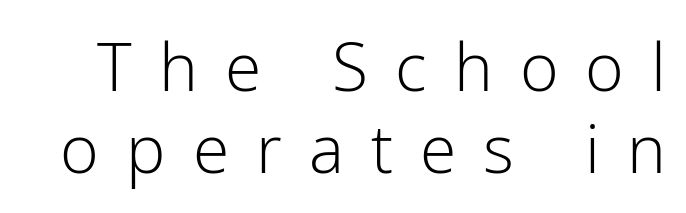
The image shows 66 px light sans-serif type, upright; set line spacing 1.24x, unusually wide letter spacing (+0.41 em), not underlined; low stroke contrast and a medium x-height.
